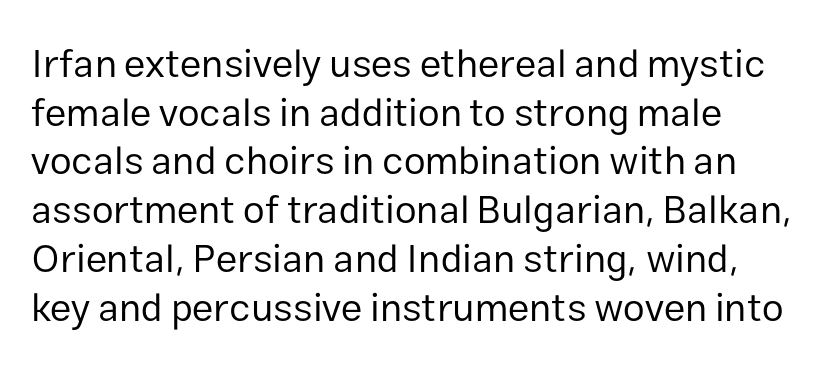
This sample uses plain, unmodified letter spacing. The passage shown is typed in a proportional face where columns would drift. Underlining? Definitely not there. A typesetter would call this leading conventional body-copy spacing.
